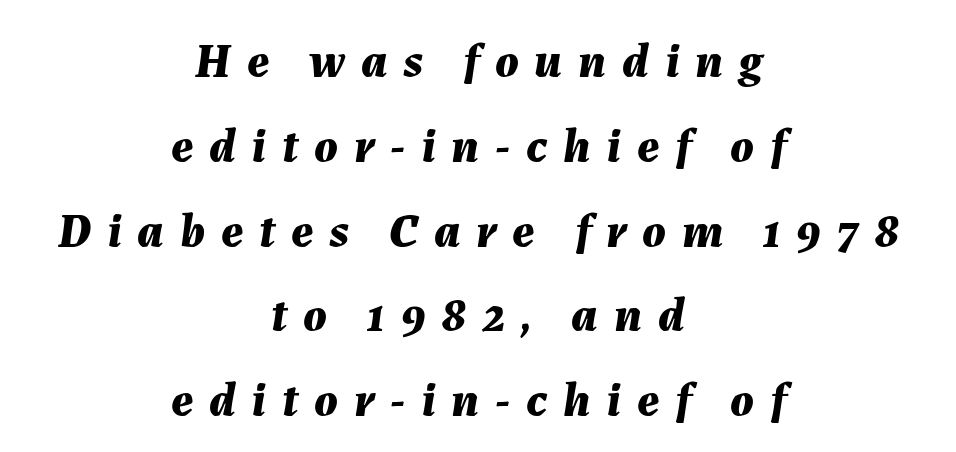
A dark, heavy texture on the line: the type is bold. The tracking jumps out immediately: characters are airy and widely separated. Horizontally, the lines are justified to the midpoint only. The rendering uses natural spacing where letterforms have individual widths. The face used here has a pronounced slope to its letters. Clear beneath every line of the passage.
